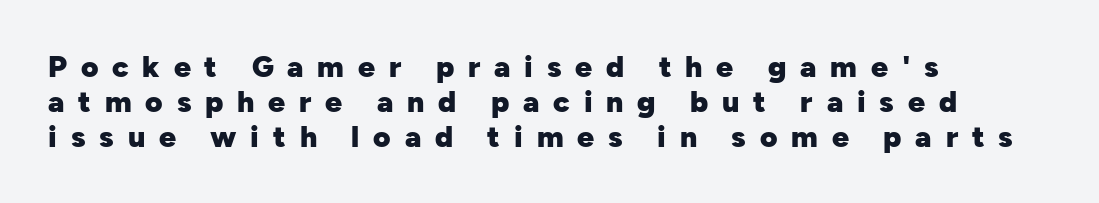
The image shows 30 px heavy sans-serif type, upright; set left-aligned, line spacing 1.16x, unusually wide letter spacing (+0.46 em), not underlined; low stroke contrast and a medium x-height.
